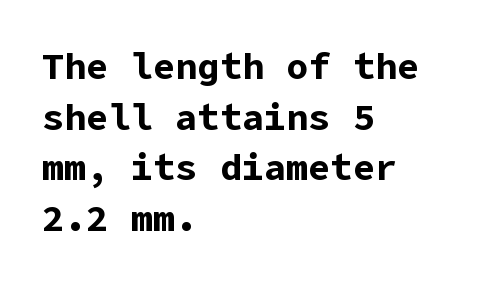
{"serif": "no", "italic": "no", "bold": "yes", "weight": "bold", "width": "normal", "stroke_contrast": "low", "x_height": "medium", "underline": "no", "align": "left", "line_spacing": "normal", "line_spacing_ratio": 1.37, "letter_spacing": "normal", "letter_spacing_em": 0.0, "glyph_px": 37}
